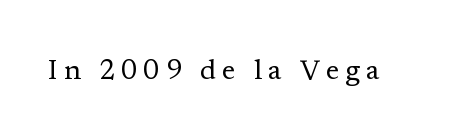
The image shows 28 px regular-weight serif type, upright; set unusually wide letter spacing (+0.21 em), not underlined; low stroke contrast and a medium x-height.
